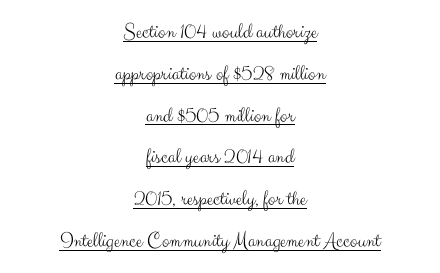
{"bold": "no", "underline": "yes", "align": "center", "line_spacing": "loose", "line_spacing_ratio": 1.9, "letter_spacing": "normal", "letter_spacing_em": 0.0, "glyph_px": 22}
